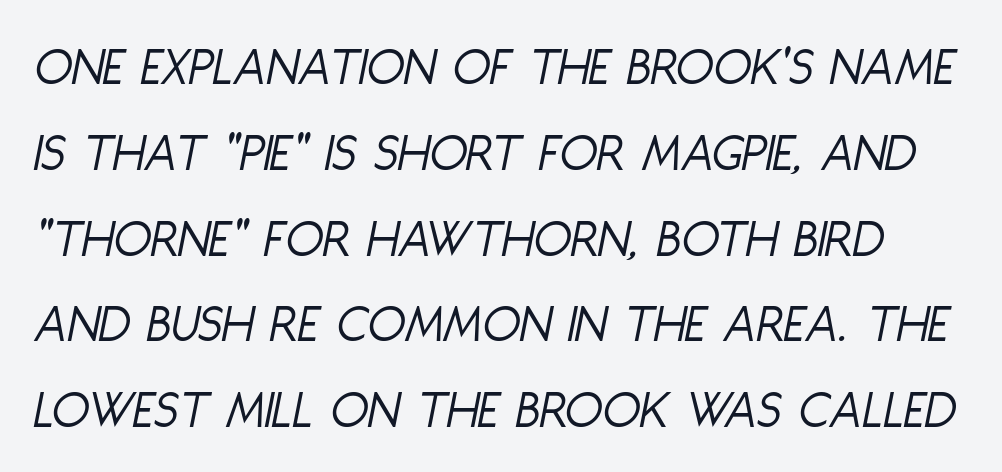
The image shows 55 px light, condensed type, italic (leaning right); set normal line spacing (1.56x), normal letter spacing, not underlined; low stroke contrast and a large x-height.
